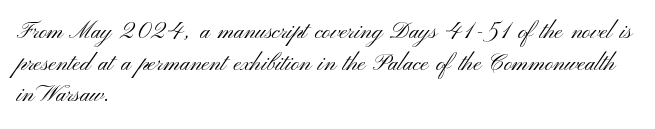
Q: Is the text bold? A: No.
Q: Is the text italic (slanted)? A: Yes.
Q: Is the text underlined? A: No.
Q: How is the paragraph aligned? A: Left-aligned.
Q: Is the spacing between letters normal or unusually wide? A: Normal.
Q: Is the spacing between lines tight, normal or loose? A: Normal.
